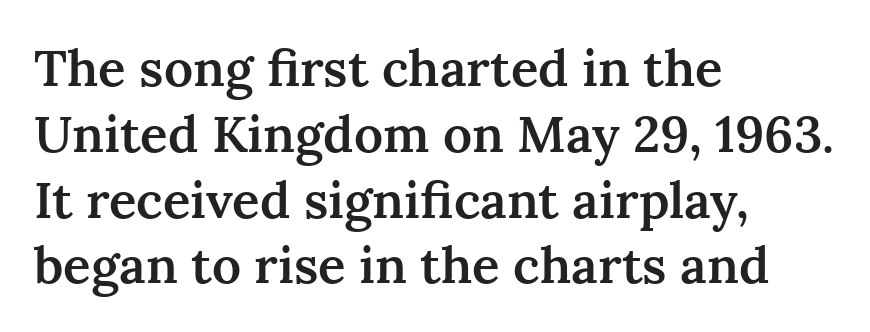
Varying glyph widths throughout — classic text-font behaviour. A typesetter would label this face a serif. Regular leading. Slightly chunky letters — semibold, I'd say, not full bold. The letters sit at their default tracking, neither squeezed nor spread. Where is the straight margin? On the left.
